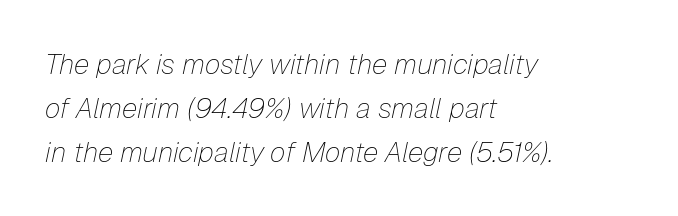
Q: Is the text bold? A: No.
Q: Is the text italic (slanted)? A: Yes, it leans right by about 12 degrees.
Q: Is the text underlined? A: No.
Q: How is the paragraph aligned? A: Left-aligned.
Q: Is the spacing between letters normal or unusually wide? A: Normal.
Q: Is the spacing between lines tight, normal or loose? A: Normal.
Q: Width (condensed, normal, or wide)? A: Normal.
Q: Stroke contrast? A: Low.
Q: x-height? A: Medium.
Q: Monospaced? A: No.
